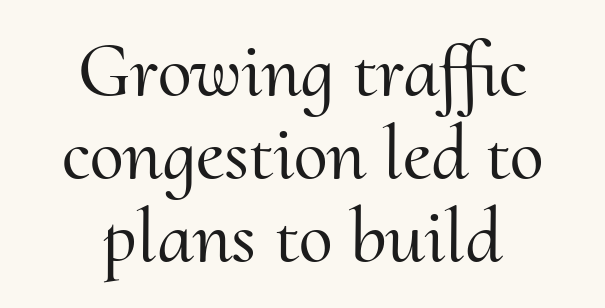
{"serif": "yes", "italic": "no", "width": "normal", "stroke_contrast": "medium", "x_height": "small", "monospaced": "no", "underline": "no", "align": "center", "line_spacing": "tight", "line_spacing_ratio": 1.08, "letter_spacing": "normal", "letter_spacing_em": 0.0, "glyph_px": 77}
